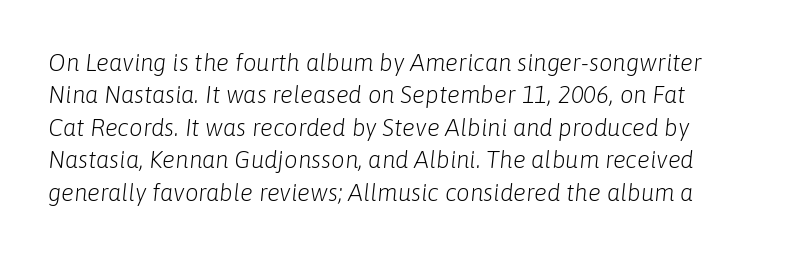
Each row of text sits above clean, open space. Stroke mass is kept to a normal reading level or below. Posture: slanted. Notice how descenders clear the ascenders below comfortably — that's standard leading.
